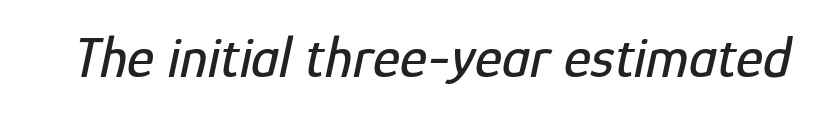
Q: Is the text italic (slanted)? A: Yes, it leans right by about 12 degrees.
Q: Is the text underlined? A: No.
Q: Is the spacing between letters normal or unusually wide? A: Normal.
Q: Width (condensed, normal, or wide)? A: Condensed.
Q: Stroke contrast? A: Low.
Q: x-height? A: Medium.
Q: Monospaced? A: No.
